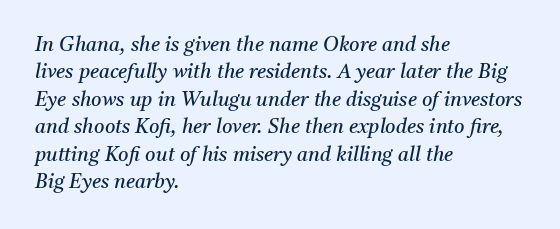
The image shows 20 px text type, italic (leaning right); set left-aligned, normal line spacing (1.37x), normal letter spacing, not underlined.
